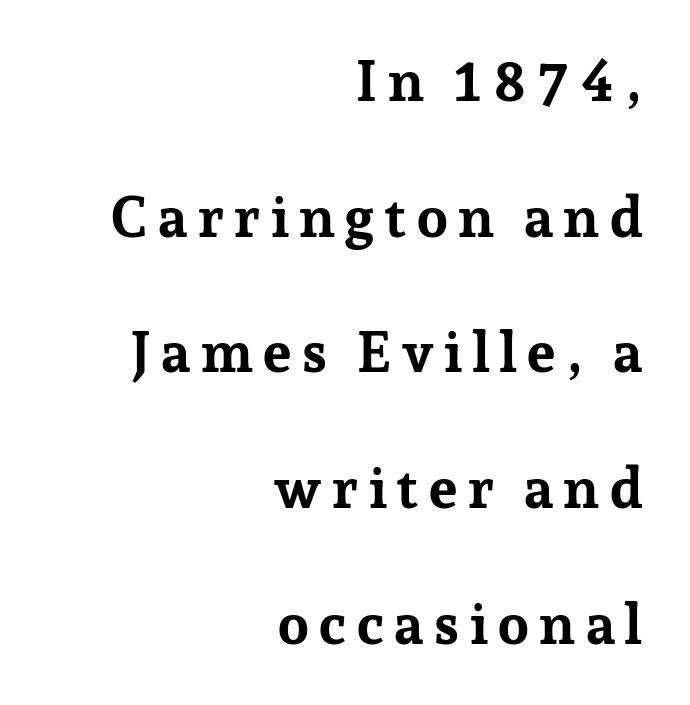
Little horizontal feet cap the strokes, marking this as serif type. A student would call this right alignment; a typographer would say flush right, rag left. The sample has been set heavy, in full bold. Notice the wide empty band between every row — that's loose leading. These lines are rendered in a variable-pitch font.
